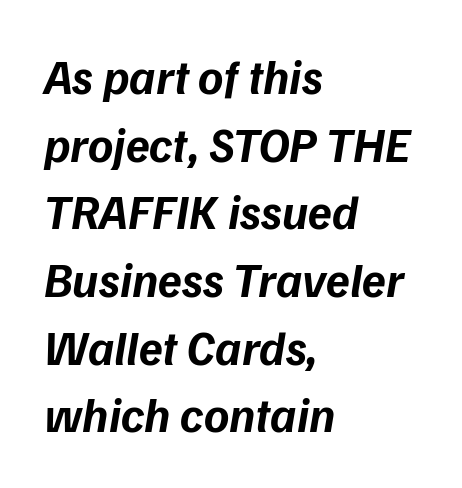
Character widths vary here, with narrow letters taking less room than wide ones. Line starts are locked; line ends wander. Serifs: no, the terminals of the letterforms are clean. Between one letter and the next there's only the usual sliver of space. The rendering uses a bold face; every stroke is thick and dark. The strip under each line holds only bare page.
